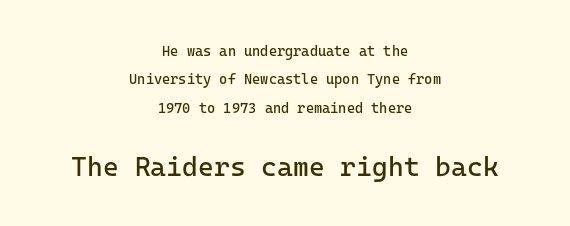
{"italic": "no", "bold": "no", "underline": "no", "align": "center", "line_spacing": "loose", "line_spacing_ratio": 2.03, "letter_spacing": "normal", "letter_spacing_em": 0.0, "larger_block": "second", "size_ratio": 1.93, "glyph_px": 27}
